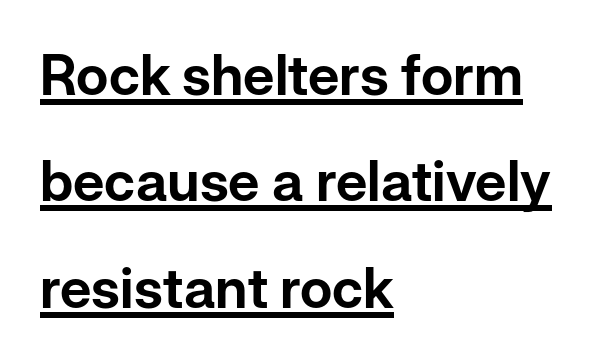
The image shows 56 px sans-serif type, upright; set left-aligned, loose line spacing (1.9x), normal letter spacing, underlined; low stroke contrast and a medium x-height.
